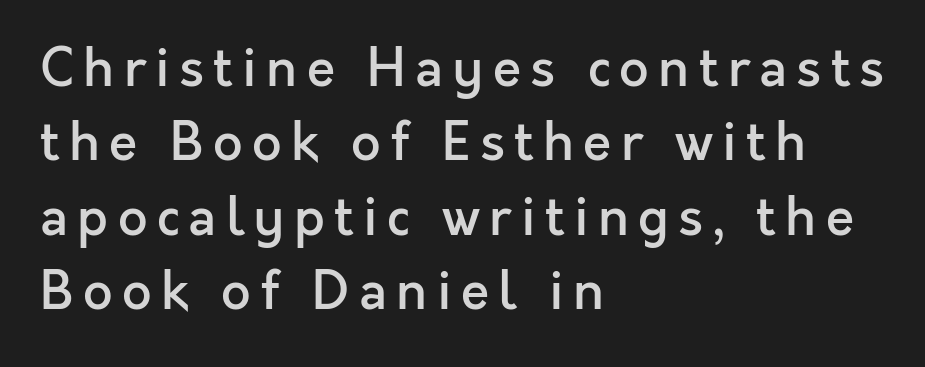
{"serif": "no", "italic": "no", "bold": "semi", "weight": "semibold", "width": "normal", "x_height": "medium", "monospaced": "no", "underline": "no", "align": "left", "line_spacing": "normal", "line_spacing_ratio": 1.43, "glyph_px": 52}
